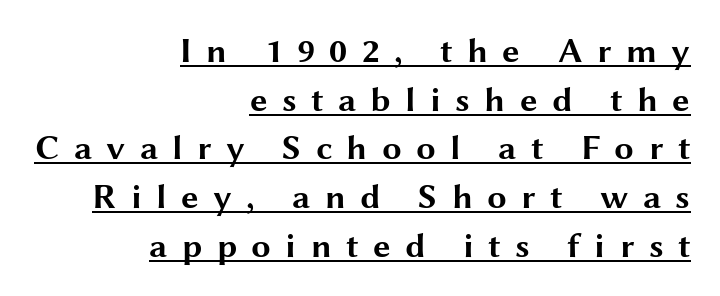
{"serif": "no", "italic": "no", "bold": "yes", "weight": "bold", "width": "wide", "stroke_contrast": "medium", "x_height": "medium", "monospaced": "no", "underline": "yes", "align": "right", "line_spacing": "normal", "line_spacing_ratio": 1.39, "letter_spacing": "wide", "letter_spacing_em": 0.41, "glyph_px": 35}
